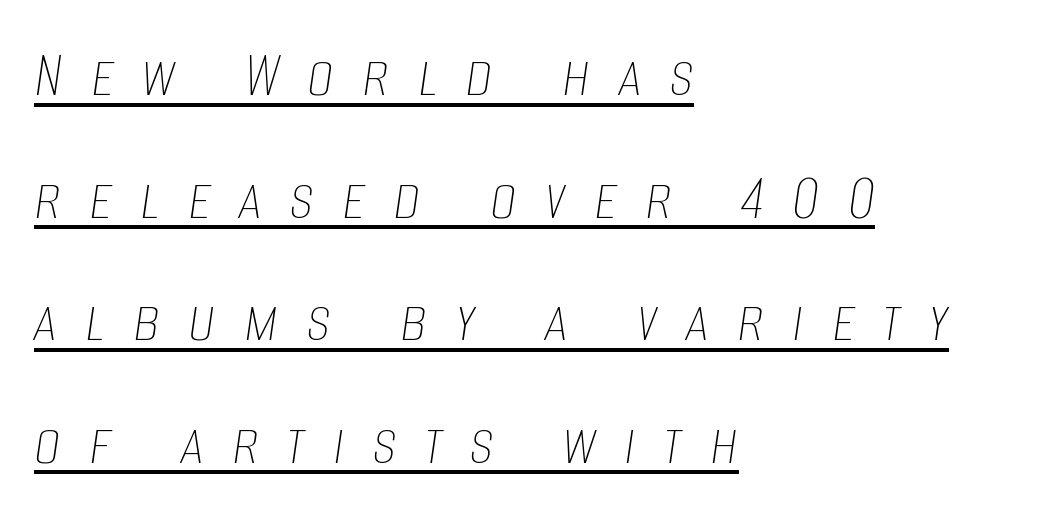
{"italic": "yes", "lean": "right", "slant_degrees": 8, "bold": "no", "weight": "thin", "width": "condensed", "stroke_contrast": "low", "x_height": "large", "monospaced": "no", "underline": "yes", "align": "left", "line_spacing_ratio": 1.83, "letter_spacing": "wide", "letter_spacing_em": 0.42, "glyph_px": 67}
